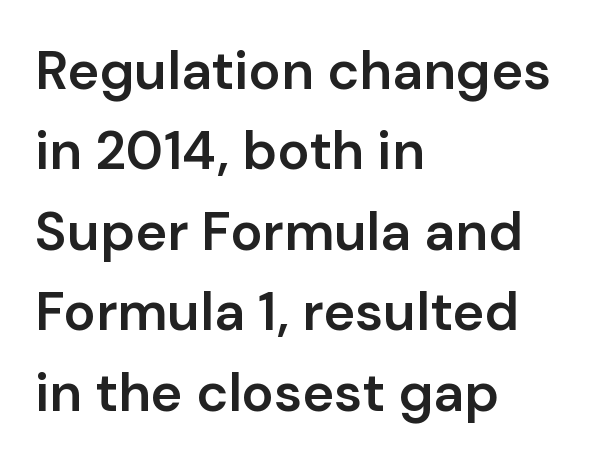
Q: Is the text bold? A: Semi-bold.
Q: Is the text italic (slanted)? A: No, it is upright.
Q: Is the typeface a serif or a sans-serif typeface? A: Sans-serif.
Q: Is the text underlined? A: No.
Q: How is the paragraph aligned? A: Left-aligned.
Q: Is the spacing between letters normal or unusually wide? A: Normal.
Q: Is the spacing between lines tight, normal or loose? A: Normal.
Q: Width (condensed, normal, or wide)? A: Normal.
Q: Stroke contrast? A: Low.
Q: x-height? A: Medium.
Q: Monospaced? A: No.
